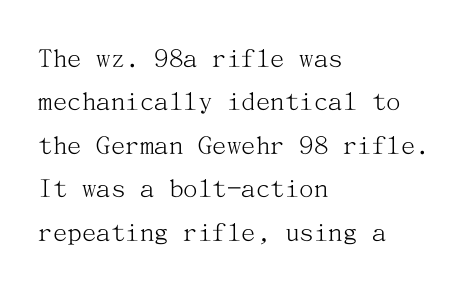
{"serif": "yes", "italic": "no", "bold": "no", "weight": "light", "width": "normal", "stroke_contrast": "medium", "x_height": "medium", "underline": "no", "align": "left", "line_spacing": "normal", "line_spacing_ratio": 1.5, "letter_spacing": "normal", "letter_spacing_em": 0.0, "glyph_px": 29}
